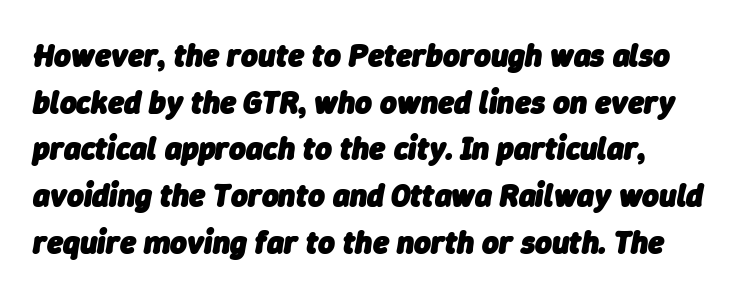
{"italic": "yes", "lean": "right", "slant_degrees": 9, "bold": "yes", "weight": "heavy", "width": "normal", "stroke_contrast": "low", "x_height": "medium", "monospaced": "no", "underline": "no", "align": "left", "line_spacing": "normal", "line_spacing_ratio": 1.46, "letter_spacing": "normal", "letter_spacing_em": 0.0, "glyph_px": 32}
